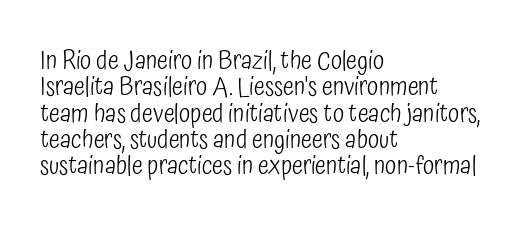
The image shows 26 px text type, upright; set left-aligned, tight line spacing (1.01x), normal letter spacing, not underlined.
